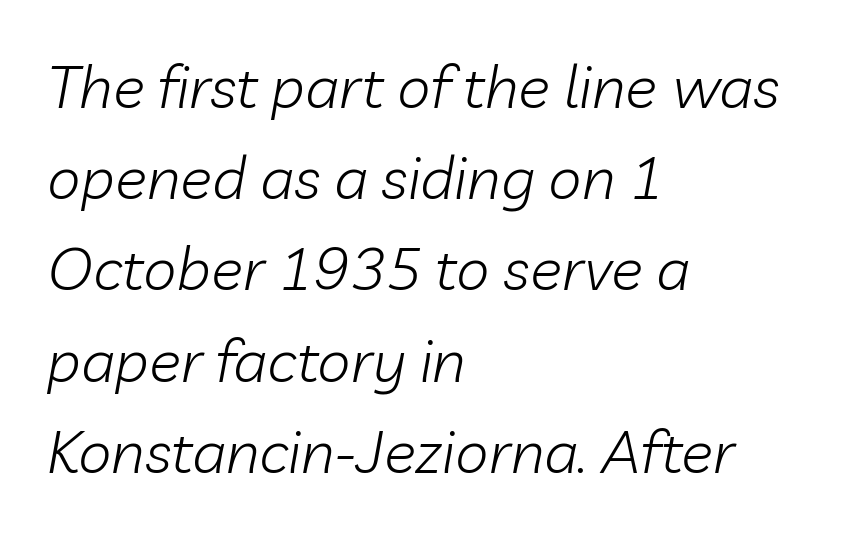
{"italic": "yes", "lean": "right", "slant_degrees": 10, "bold": "no", "weight": "light", "width": "normal", "stroke_contrast": "low", "x_height": "medium", "monospaced": "no", "underline": "no", "align": "left", "line_spacing": "normal", "line_spacing_ratio": 1.52, "letter_spacing": "normal", "letter_spacing_em": 0.0, "glyph_px": 60}
